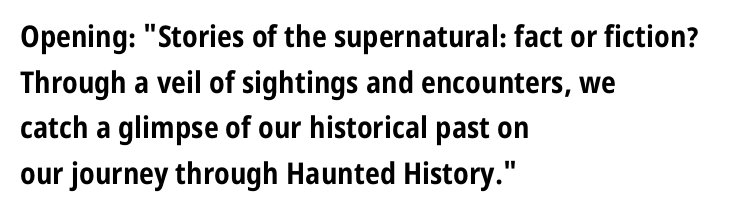
{"serif": "no", "italic": "no", "bold": "yes", "weight": "bold", "width": "condensed", "stroke_contrast": "low", "x_height": "medium", "monospaced": "no", "underline": "no", "align": "left", "line_spacing": "normal", "line_spacing_ratio": 1.52, "letter_spacing": "normal", "letter_spacing_em": 0.0, "glyph_px": 30}
